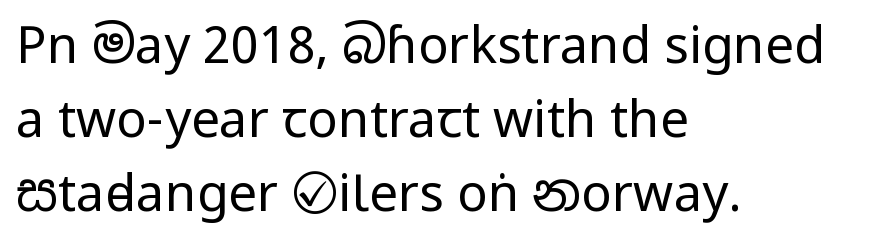
Bare-footed words on every line. These lines are rendered in a variable-pitch font. The space between consecutive lines is moderate. Every row of glyphs begins at an identical x-position on the left.
